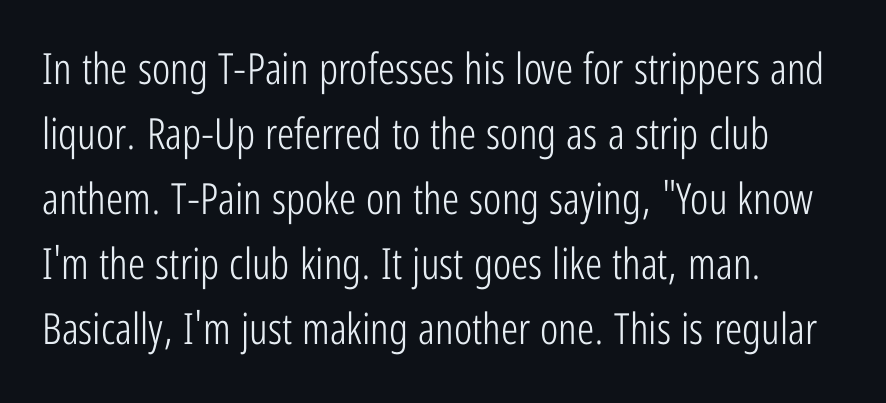
The font family rendered here belongs to the sans-serif group. Spacing verdict: proportional, widths tailored to each character. These glyphs show unthickened strokes, regular width or finer. The foot of each line stays bare and open. Posture: straight, roman, zero tilt.
